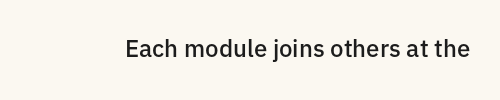
Q: Is the text bold? A: Semi-bold.
Q: Is the text italic (slanted)? A: No, it is upright.
Q: Is the text underlined? A: No.
Q: Is the spacing between letters normal or unusually wide? A: Normal.
